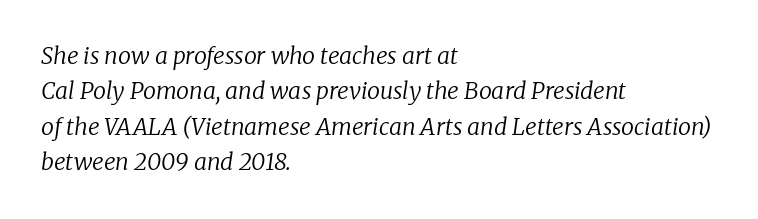
{"italic": "yes", "lean": "right", "slant_degrees": 8, "bold": "no", "underline": "no", "align": "left", "line_spacing": "normal", "line_spacing_ratio": 1.54, "letter_spacing": "normal", "letter_spacing_em": 0.0, "glyph_px": 23}
